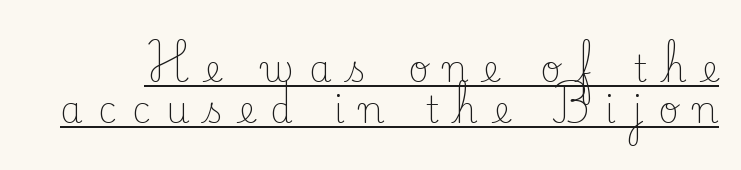
Regarding serifs, this sample has them. Substantial extra tracking has been applied to these lines. Every word sits above its own underline. Character widths vary here, with narrow letters taking less room than wide ones. Does the leading feel generous? Not at all — it's pinched.
